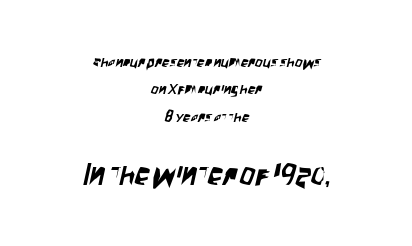
The image shows 30 px condensed sans-serif type; set centered, line spacing 1.82x, normal letter spacing, not underlined; the second (bottom) block is 2.0x larger; low stroke contrast and a large x-height.
